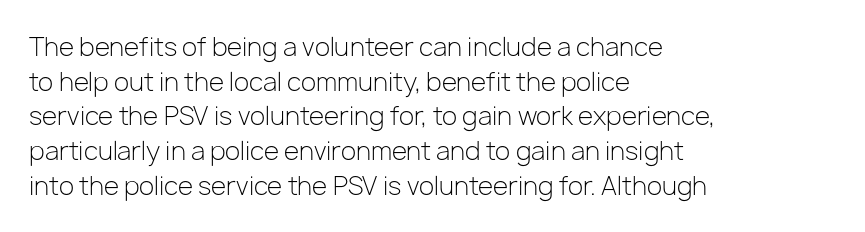
The image shows 25 px text type, upright; set left-aligned, normal line spacing (1.39x), normal letter spacing, not underlined.
